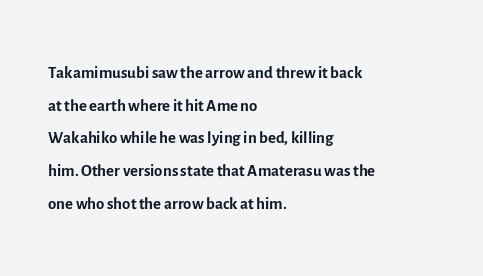
Q: Is the text bold? A: No.
Q: Is the text italic (slanted)? A: No, it is upright.
Q: Is the text underlined? A: No.
Q: How is the paragraph aligned? A: Left-aligned.
Q: Is the spacing between letters normal or unusually wide? A: Normal.
Q: Is the spacing between lines tight, normal or loose? A: Normal.
